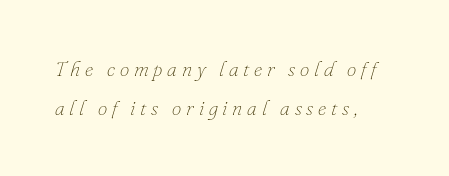
Think standard paragraph weight, or any step lighter than that. Posture: slanted. This sample is left-justified, so line endings fall wherever the words run out. The area under the type is left untouched.
